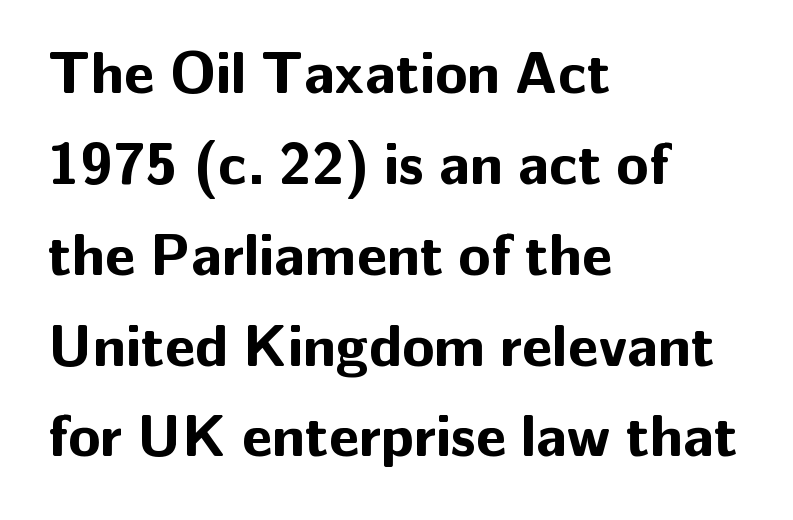
Q: Is the text bold? A: Yes.
Q: Is the text italic (slanted)? A: No, it is upright.
Q: Is the typeface a serif or a sans-serif typeface? A: Sans-serif.
Q: Is the text underlined? A: No.
Q: How is the paragraph aligned? A: Left-aligned.
Q: Is the spacing between letters normal or unusually wide? A: Normal.
Q: Is the spacing between lines tight, normal or loose? A: Normal.
Q: Width (condensed, normal, or wide)? A: Normal.
Q: Stroke contrast? A: Low.
Q: x-height? A: Medium.
Q: Monospaced? A: No.
